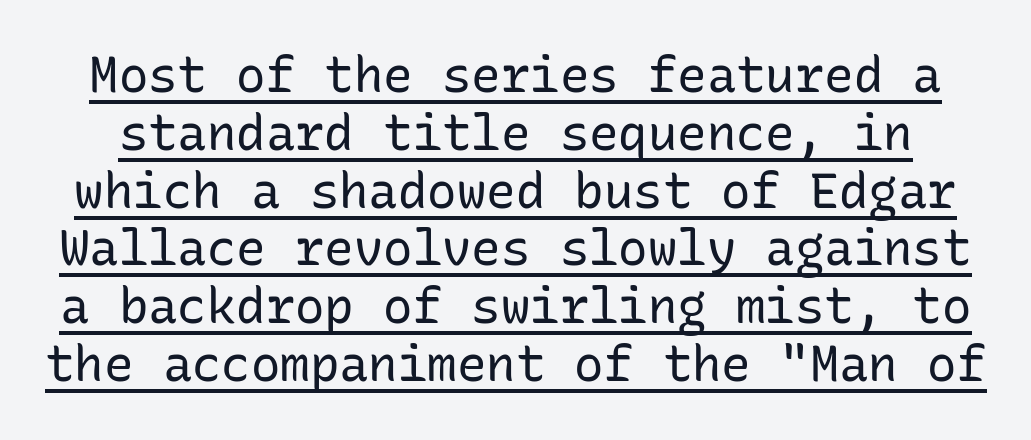
Observe the ordinary spacing: letters are neighbours, not strangers. Do the characters align in a grid? Yes, the font is monospaced. Notice how the stems are strictly vertical — no italics here. Unlike a traditional serif, this face leaves its strokes unadorned.
